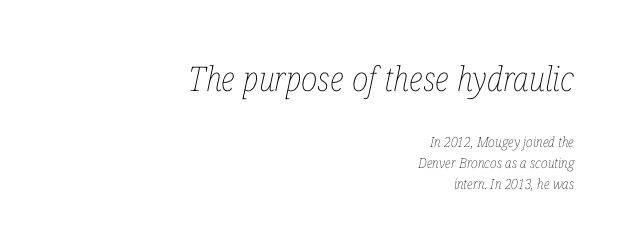
The image shows 34 px thin, condensed type, italic (leaning right); set right-aligned, normal line spacing (1.49x), normal letter spacing, not underlined; the first (top) block is 2.43x larger; low stroke contrast and a medium x-height.
